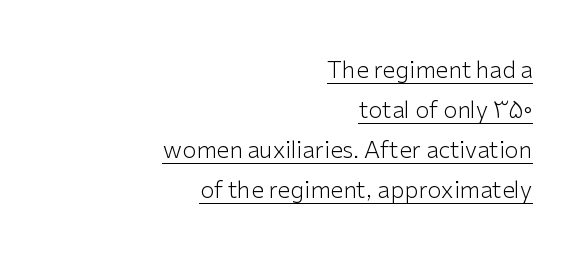
{"italic": "no", "bold": "no", "underline": "yes", "align": "right", "line_spacing_ratio": 1.74, "letter_spacing": "normal", "letter_spacing_em": 0.0, "glyph_px": 23}
